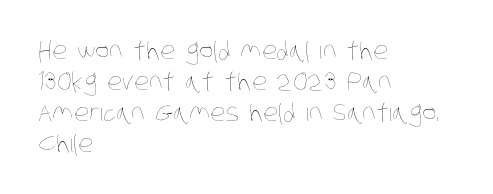
Q: Is the text bold? A: No.
Q: Is the text underlined? A: No.
Q: How is the paragraph aligned? A: Left-aligned.
Q: Is the spacing between letters normal or unusually wide? A: Normal.
Q: Is the spacing between lines tight, normal or loose? A: Normal.
